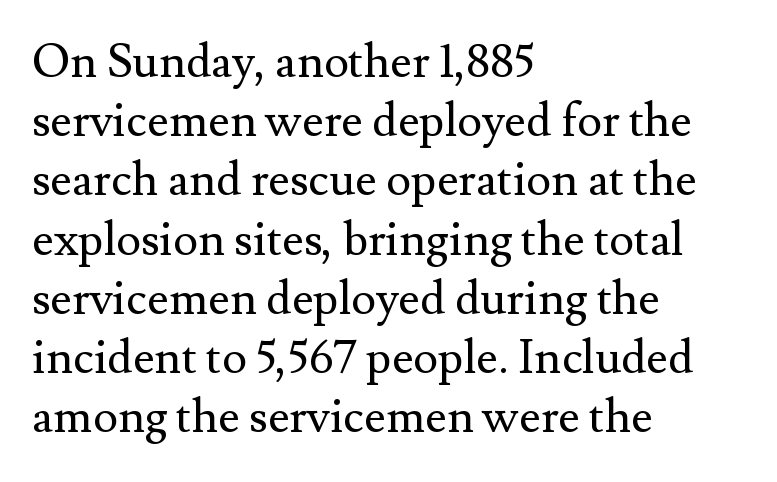
Q: Is the text bold? A: No.
Q: Is the text italic (slanted)? A: No, it is upright.
Q: Is the typeface a serif or a sans-serif typeface? A: Serif.
Q: Is the text underlined? A: No.
Q: How is the paragraph aligned? A: Left-aligned.
Q: Is the spacing between letters normal or unusually wide? A: Normal.
Q: Is the spacing between lines tight, normal or loose? A: Normal.
Q: Width (condensed, normal, or wide)? A: Normal.
Q: Stroke contrast? A: Medium.
Q: x-height? A: Small.
Q: Monospaced? A: No.
